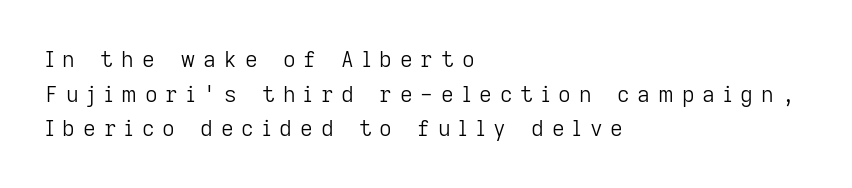
Letters rest on an invisible, unmarked baseline. The face used here is rendered with a markedly widened letterfit. Stroke mass is kept to a normal reading level or below. The type sits square on the baseline with zero lean. In terms of leading, this rendering sits right in the middle. Each line starts at the same left margin while the right side varies.
